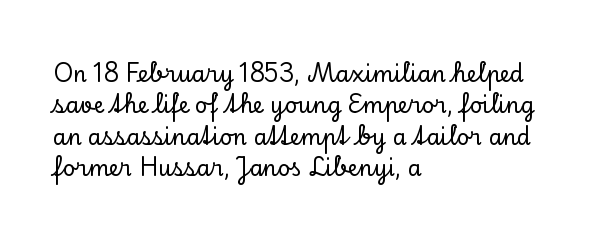
Q: Is the text italic (slanted)? A: No, it is upright.
Q: Is the text underlined? A: No.
Q: How is the paragraph aligned? A: Left-aligned.
Q: Is the spacing between letters normal or unusually wide? A: Normal.
Q: Is the spacing between lines tight, normal or loose? A: Normal.
